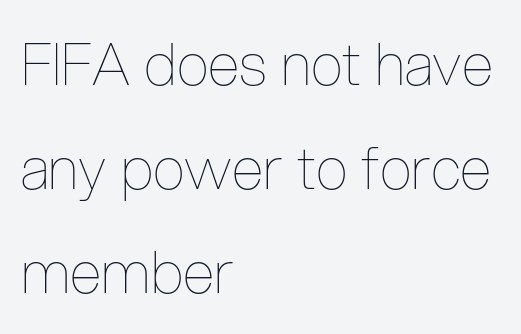
{"italic": "no", "bold": "no", "weight": "thin", "width": "condensed", "stroke_contrast": "low", "x_height": "medium", "monospaced": "no", "underline": "no", "align": "left", "line_spacing_ratio": 1.79, "letter_spacing": "normal", "letter_spacing_em": 0.0, "glyph_px": 58}
